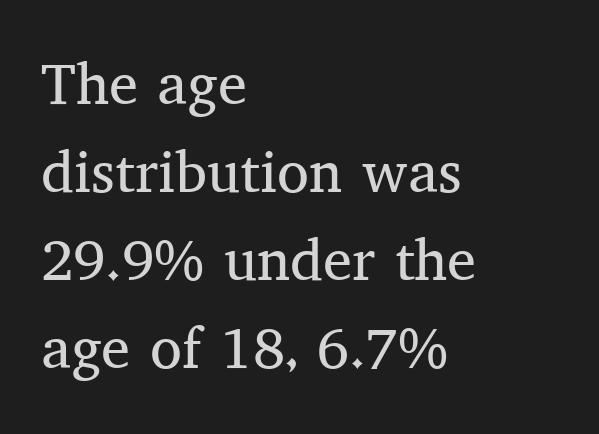
Q: Is the text bold? A: No.
Q: Is the text italic (slanted)? A: No, it is upright.
Q: Is the typeface a serif or a sans-serif typeface? A: Serif.
Q: Is the text underlined? A: No.
Q: How is the paragraph aligned? A: Left-aligned.
Q: Is the spacing between letters normal or unusually wide? A: Normal.
Q: Is the spacing between lines tight, normal or loose? A: Normal.
Q: Width (condensed, normal, or wide)? A: Normal.
Q: Stroke contrast? A: Medium.
Q: x-height? A: Medium.
Q: Monospaced? A: No.
